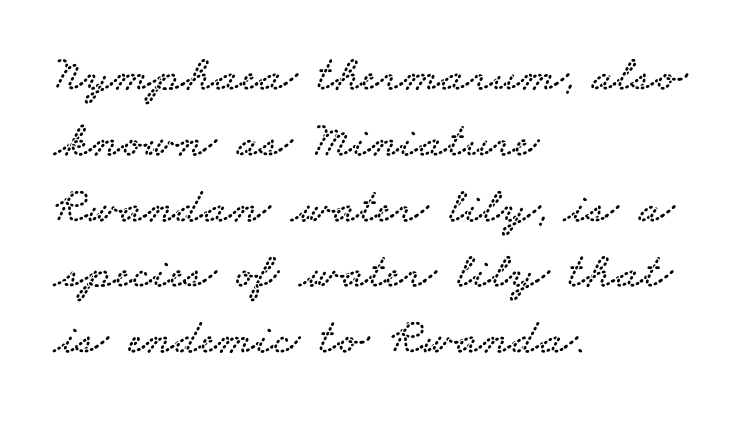
The image shows 51 px wide serif type; set left-aligned, normal line spacing (1.29x), normal letter spacing, not underlined; low stroke contrast and a small x-height.
